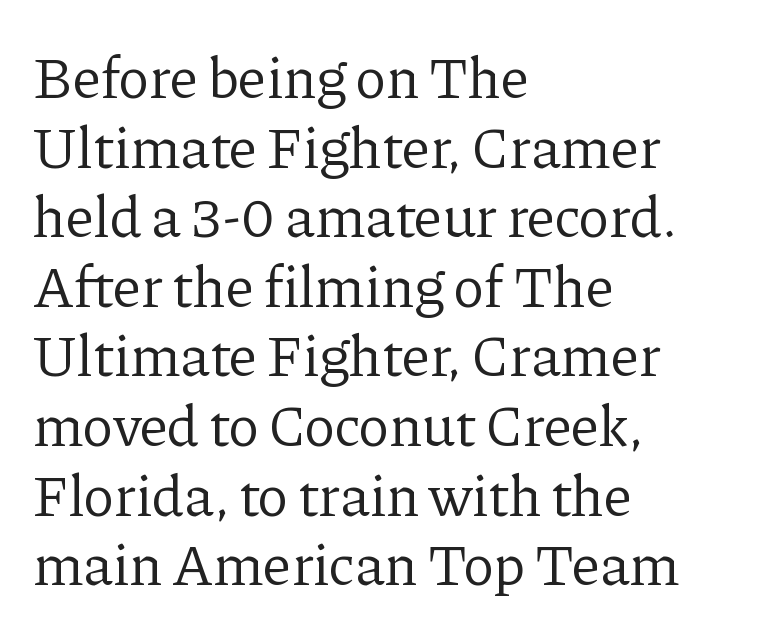
{"serif": "yes", "italic": "no", "bold": "no", "weight": "regular", "width": "normal", "stroke_contrast": "low", "x_height": "medium", "monospaced": "no", "underline": "no", "align": "left", "line_spacing_ratio": 1.2, "letter_spacing": "normal", "letter_spacing_em": 0.0, "glyph_px": 58}
